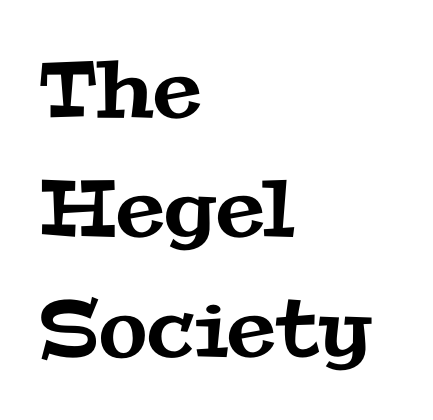
Leading: standard. Honestly, the letter spacing is just normal — you wouldn't notice it. Each row of text sits above clean, open space. Character widths vary here, with narrow letters taking less room than wide ones.
